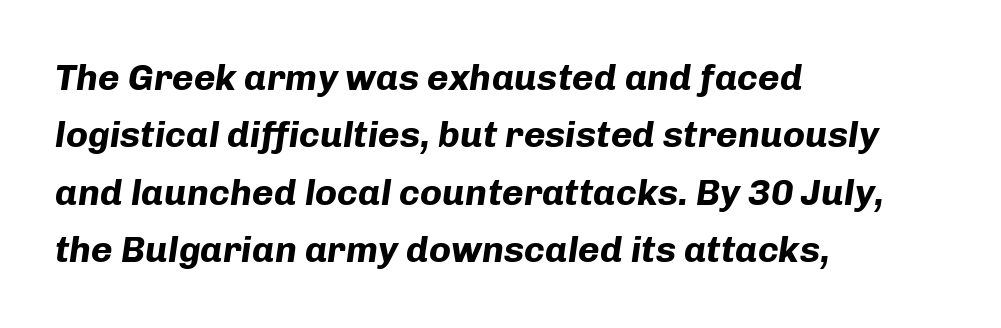
The image shows 37 px bold type, italic (leaning right); set left-aligned, normal line spacing (1.55x), normal letter spacing, not underlined; low stroke contrast and a medium x-height.
